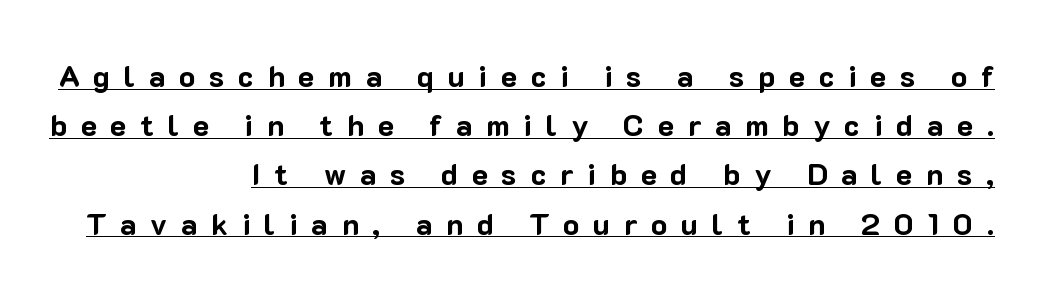
Q: Is the text bold? A: Yes.
Q: Is the text italic (slanted)? A: No, it is upright.
Q: Is the typeface a serif or a sans-serif typeface? A: Sans-serif.
Q: Is the text underlined? A: Yes.
Q: How is the paragraph aligned? A: Right-aligned.
Q: Is the spacing between letters normal or unusually wide? A: Unusually wide.
Q: Is the spacing between lines tight, normal or loose? A: Normal.
Q: Width (condensed, normal, or wide)? A: Normal.
Q: Stroke contrast? A: Low.
Q: x-height? A: Medium.
Q: Monospaced? A: No.
